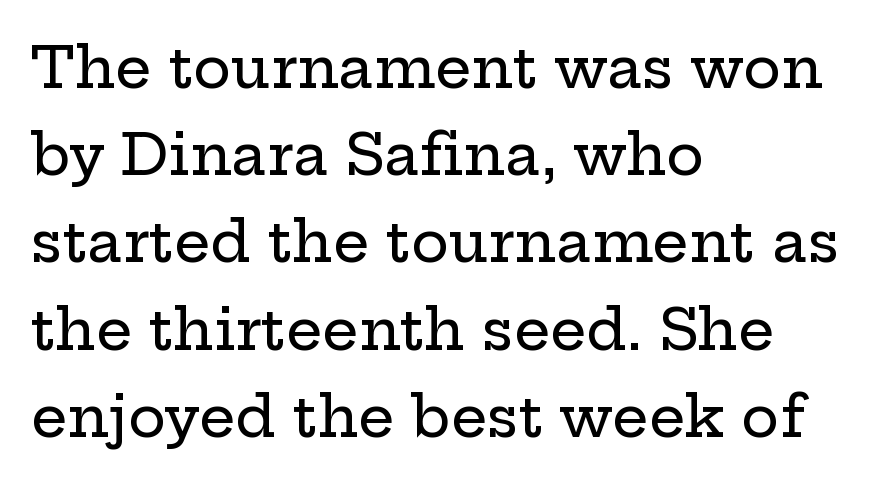
Q: Is the text italic (slanted)? A: No, it is upright.
Q: Is the typeface a serif or a sans-serif typeface? A: Serif.
Q: Is the text underlined? A: No.
Q: How is the paragraph aligned? A: Left-aligned.
Q: Is the spacing between letters normal or unusually wide? A: Normal.
Q: Is the spacing between lines tight, normal or loose? A: Normal.
Q: Width (condensed, normal, or wide)? A: Wide.
Q: Stroke contrast? A: Low.
Q: x-height? A: Medium.
Q: Monospaced? A: No.
